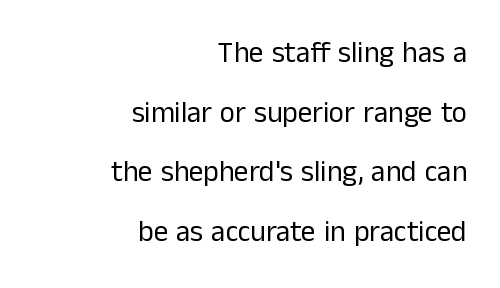
The weight tops out at a normal text grade. Each row of text sits above clean, open space. Are there feet on the stems? There aren't — it's a sans. Is this a fixed-width face? No — the glyphs have proportional, varying widths. Posture: straight, roman, zero tilt.
